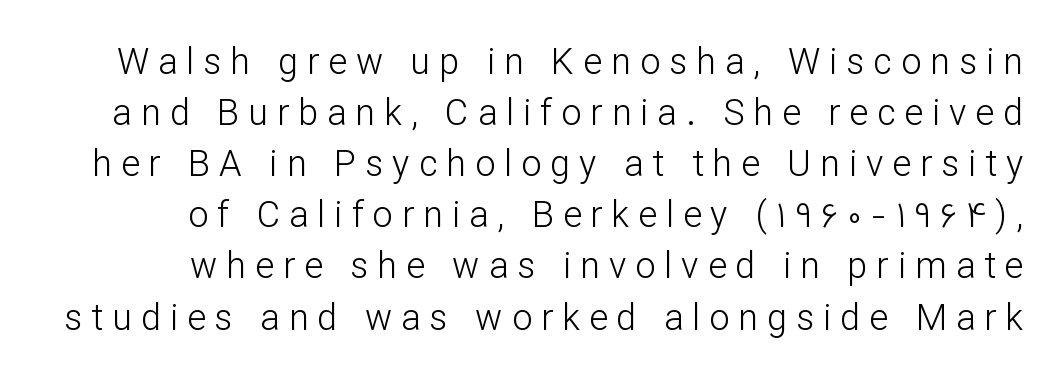
The image shows 36 px light sans-serif type, upright; set right-aligned, normal line spacing (1.42x), unusually wide letter spacing (+0.25 em), not underlined; low stroke contrast and a medium x-height.
